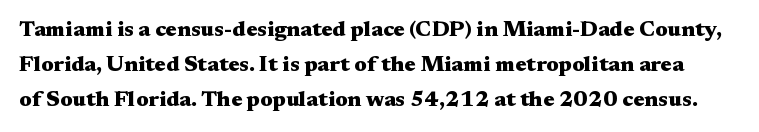
Q: Is the text bold? A: Yes.
Q: Is the text italic (slanted)? A: No, it is upright.
Q: Is the text underlined? A: No.
Q: Is the spacing between letters normal or unusually wide? A: Normal.
Q: Is the spacing between lines tight, normal or loose? A: Normal.
